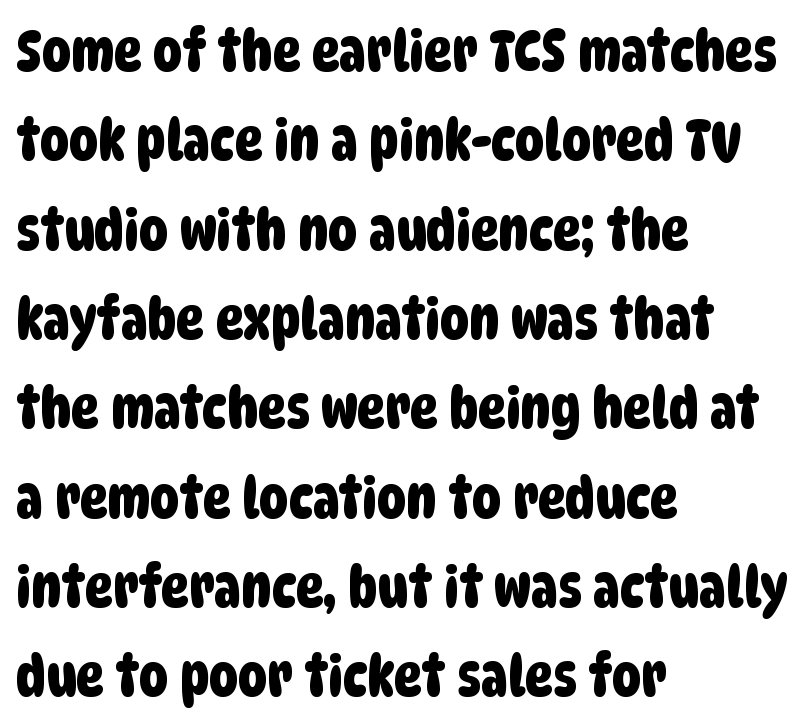
Q: Is the typeface a serif or a sans-serif typeface? A: Sans-serif.
Q: Is the text underlined? A: No.
Q: How is the paragraph aligned? A: Left-aligned.
Q: Is the spacing between letters normal or unusually wide? A: Normal.
Q: Is the spacing between lines tight, normal or loose? A: Normal.
Q: Width (condensed, normal, or wide)? A: Condensed.
Q: Stroke contrast? A: Low.
Q: x-height? A: Large.
Q: Monospaced? A: No.
